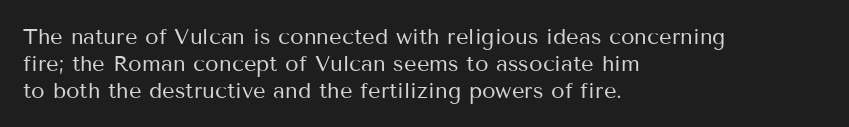
Q: Is the text bold? A: No.
Q: Is the text italic (slanted)? A: No, it is upright.
Q: Is the text underlined? A: No.
Q: How is the paragraph aligned? A: Left-aligned.
Q: Is the spacing between letters normal or unusually wide? A: Normal.
